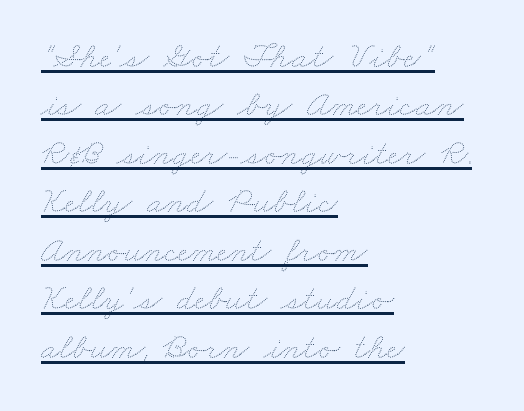
The image shows 37 px thin, wide type; set left-aligned, normal line spacing (1.31x), normal letter spacing, underlined; medium stroke contrast and a small x-height.
